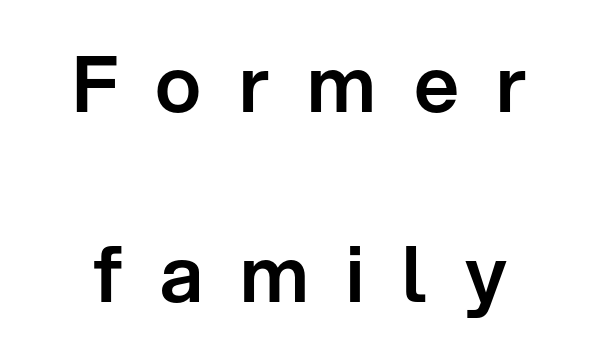
Words appear elongated and porous because spacing is wide. Spacing verdict: proportional, widths tailored to each character. Visually the block forms a symmetrical silhouette, jagged on both flanks. Check where the strokes stop: nothing finishes them off — pure sans. No word sits above an underline. Nope, not italic — everything's standing straight.
